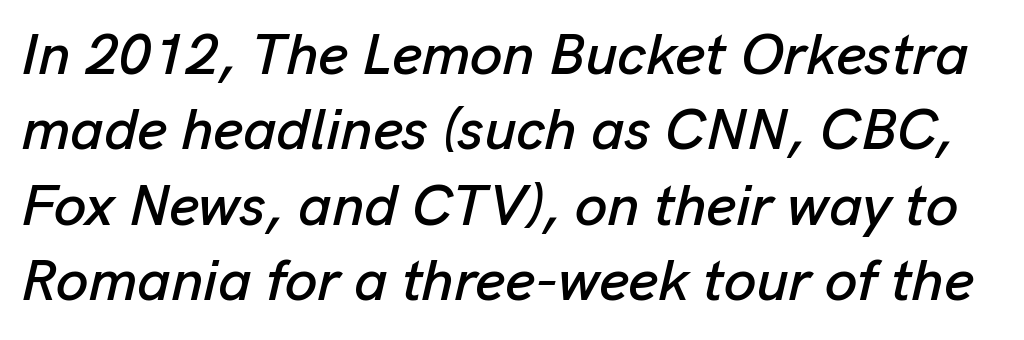
Emphasis-style slanted type is in use. One glance says typical: line gaps are just what's usual. Observe the ordinary spacing: letters are neighbours, not strangers. Plain, unruled lines of type. Looks like regular typesetting: each glyph gets only the width it needs.
